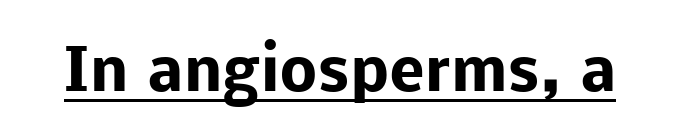
{"serif": "no", "italic": "no", "bold": "yes", "weight": "heavy", "width": "normal", "stroke_contrast": "low", "x_height": "medium", "monospaced": "no", "underline": "yes", "letter_spacing": "normal", "letter_spacing_em": 0.0, "glyph_px": 59}
